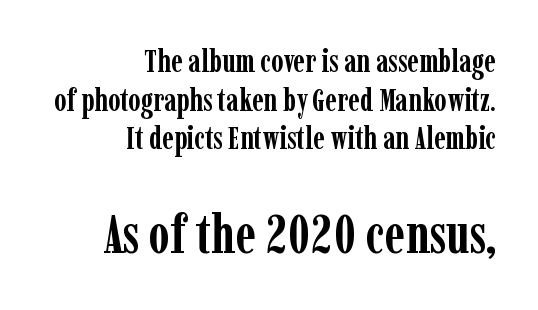
The image shows 54 px semibold, condensed serif type, upright; set right-aligned, normal line spacing (1.25x), normal letter spacing, not underlined; the second (bottom) block is 1.74x larger; low stroke contrast and a medium x-height.
